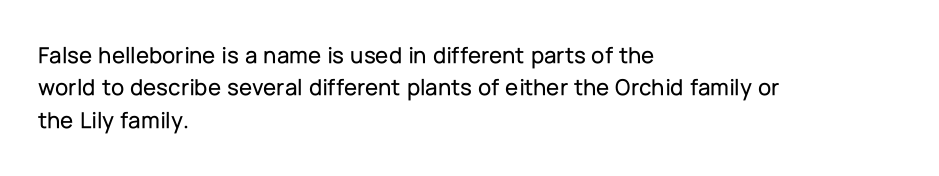
Glyph-to-glyph distance matches everyday printed text. Teacher's note: observe the even left margin — that is flush-left alignment. Type without underlining. This sample keeps an unexceptional amount of space between lines. This is roman type, the default non-slanted kind.
